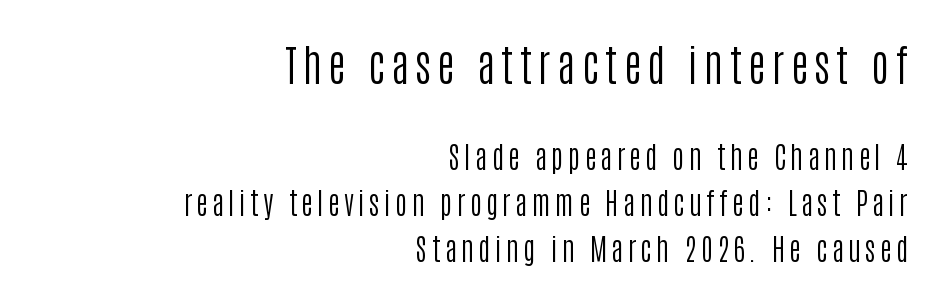
Q: Is the text bold? A: No.
Q: Is the text italic (slanted)? A: No, it is upright.
Q: Is the typeface a serif or a sans-serif typeface? A: Sans-serif.
Q: Is the text underlined? A: No.
Q: How is the paragraph aligned? A: Right-aligned.
Q: Is the spacing between lines tight, normal or loose? A: Normal.
Q: Which block of text is set in a larger size, the first (top) or the second (bottom)? A: The first (top) one.
Q: Width (condensed, normal, or wide)? A: Condensed.
Q: Stroke contrast? A: Low.
Q: x-height? A: Large.
Q: Monospaced? A: No.
